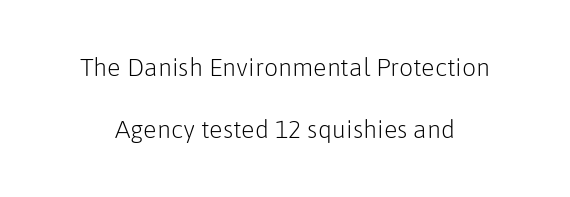
The foot of each line stays bare and open. Loosely led — the rows are spread out. Unbolded letterforms with no extra heft. The tracking reads as untouched default to a designer's eye.
